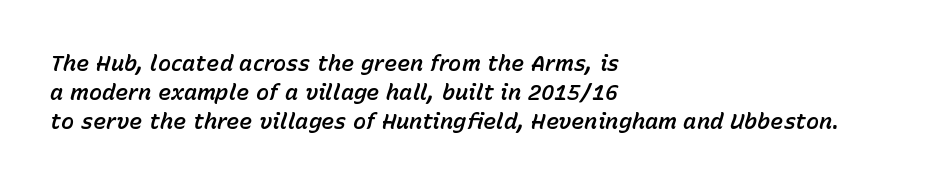
The image shows 22 px text type, italic (leaning right); set left-aligned, normal line spacing (1.32x), normal letter spacing, not underlined.
